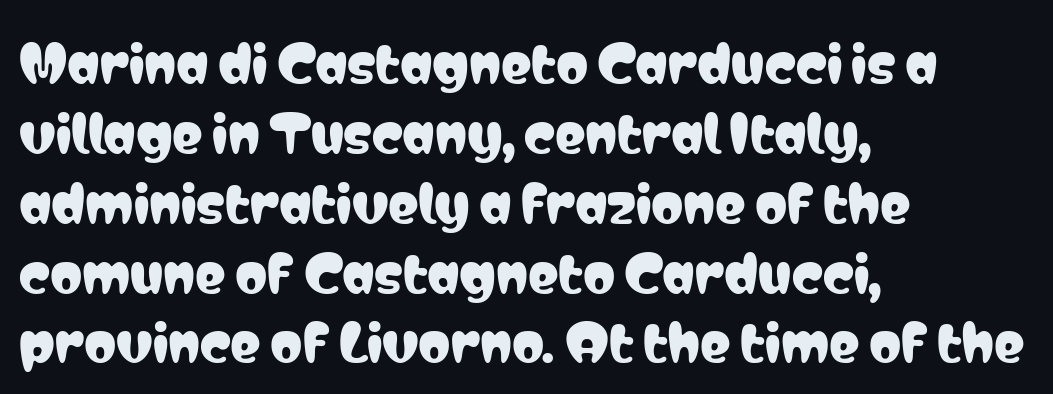
A typesetter would call this proportional, since set widths differ per character. Leftover space on each line is placed entirely after the last word. Bare-footed words on every line. Whoever set this chose a conventional vertical rhythm. These lines were composed using upright roman letters.
